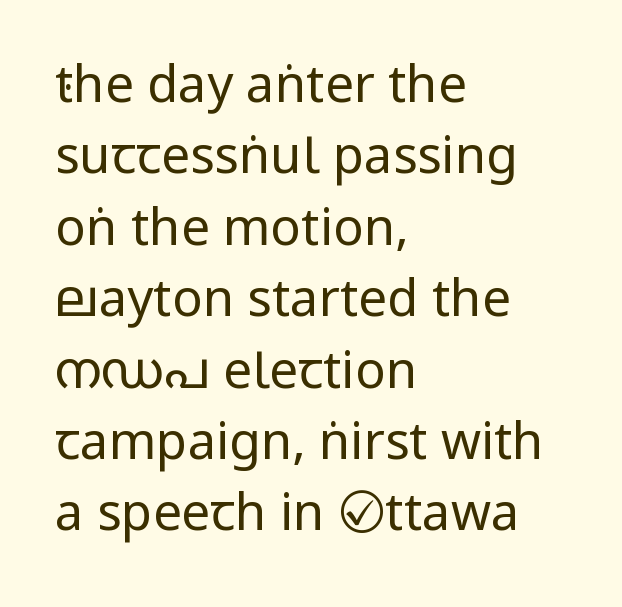
Posture: vertical. Vertically, the passage feels balanced, rows spaced as you'd expect. Layout note: lines flush left. Typographically, this falls in the sans-serif category.
